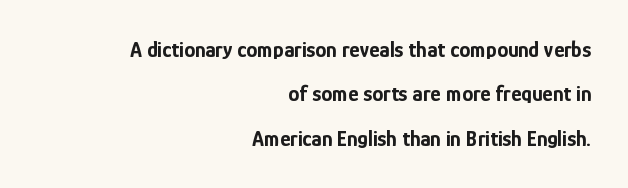
Q: Is the text bold? A: Yes.
Q: Is the text italic (slanted)? A: No, it is upright.
Q: Is the text underlined? A: No.
Q: How is the paragraph aligned? A: Right-aligned.
Q: Is the spacing between letters normal or unusually wide? A: Normal.
Q: Is the spacing between lines tight, normal or loose? A: Loose.
